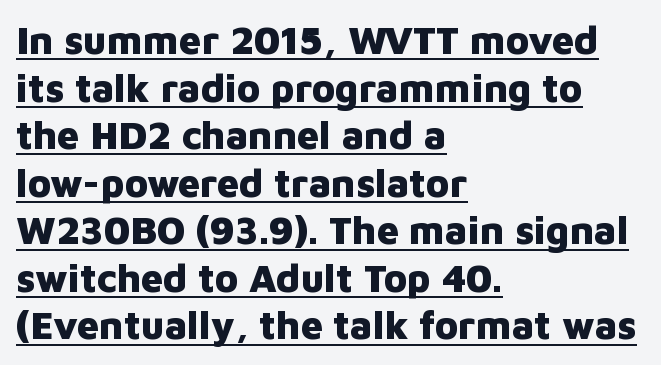
Heft: maximum for text — a bold. The tracking reads as untouched default to a designer's eye. The face used here is proportionally spaced, like ordinary book or web type. The glyphs in this specimen are sans serif. If you drew a ruler down the left edge, every line would touch it. If you drew a line through each stem, it would be perfectly vertical.
